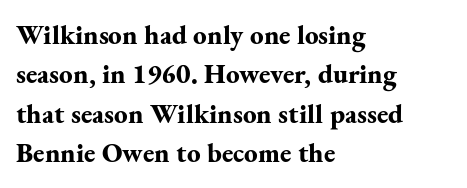
The image shows 27 px bold type, upright; set left-aligned, normal line spacing (1.46x), normal letter spacing, not underlined.
